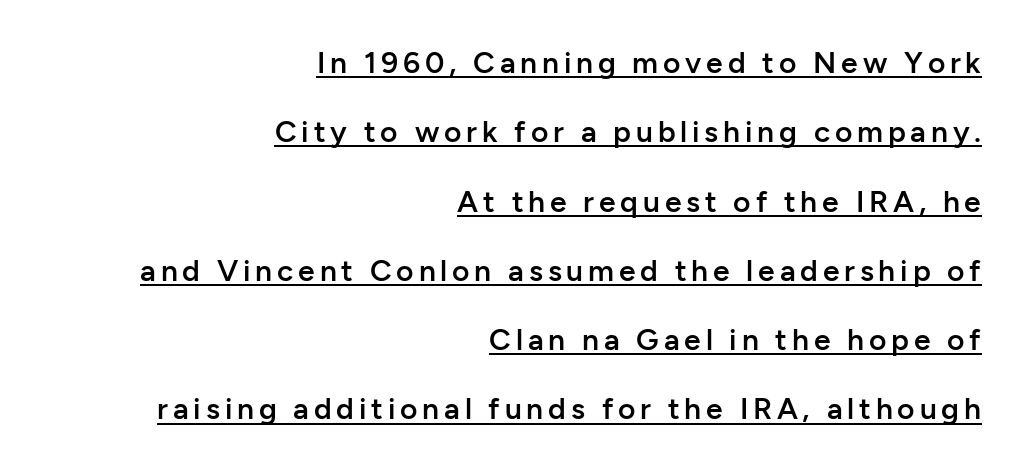
Underline: present. Posture: upright roman. Vertically, the passage feels expansive, rows floating well apart. Character widths vary here, with narrow letters taking less room than wide ones. No feet cap the strokes, marking this as sans-serif type.
